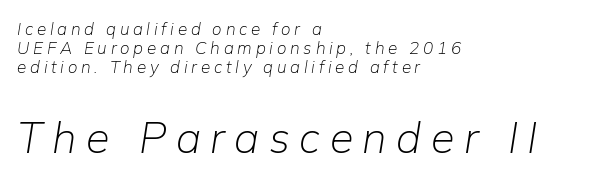
A student would call this left alignment; a typographer would say flush left, rag right. These lines are rendered in a variable-pitch font. On a weight scale, this lands at 450 or below. This sample uses expanded letter spacing, leaving extra air between glyphs. A typesetter would mark this as italic. This layout puts the modest block above and the oversized block below.
